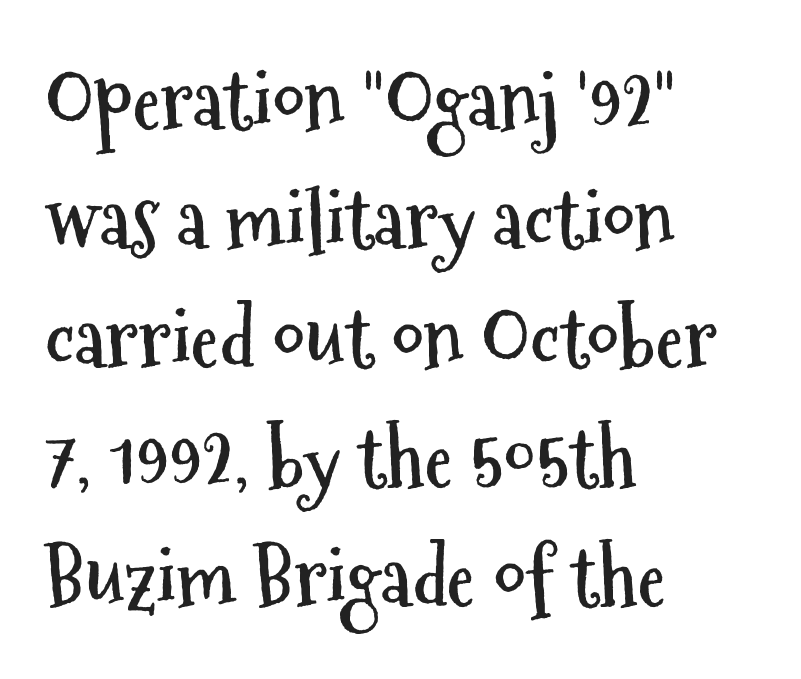
The image shows 80 px semibold, condensed sans-serif type, upright; set left-aligned, normal line spacing (1.49x), normal letter spacing, not underlined; medium stroke contrast and a medium x-height.
